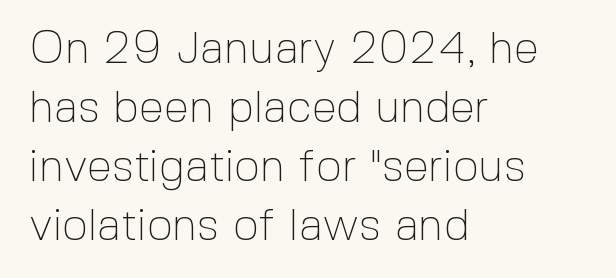
{"serif": "no", "italic": "no", "bold": "no", "weight": "thin", "width": "normal", "x_height": "medium", "monospaced": "no", "underline": "no", "align": "left", "line_spacing": "normal", "line_spacing_ratio": 1.31, "letter_spacing": "normal", "letter_spacing_em": 0.0, "glyph_px": 45}
